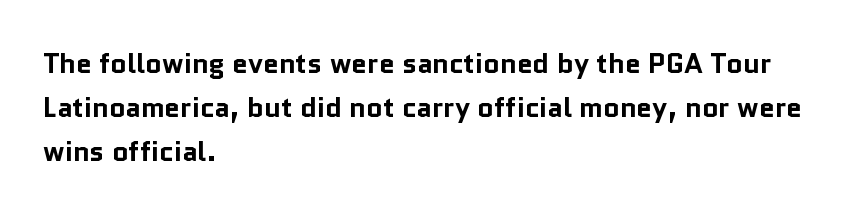
Q: Is the text bold? A: Yes.
Q: Is the text italic (slanted)? A: No, it is upright.
Q: Is the typeface a serif or a sans-serif typeface? A: Sans-serif.
Q: Is the text underlined? A: No.
Q: How is the paragraph aligned? A: Left-aligned.
Q: Is the spacing between letters normal or unusually wide? A: Normal.
Q: Is the spacing between lines tight, normal or loose? A: Normal.
Q: Width (condensed, normal, or wide)? A: Normal.
Q: Stroke contrast? A: Low.
Q: x-height? A: Medium.
Q: Monospaced? A: No.
